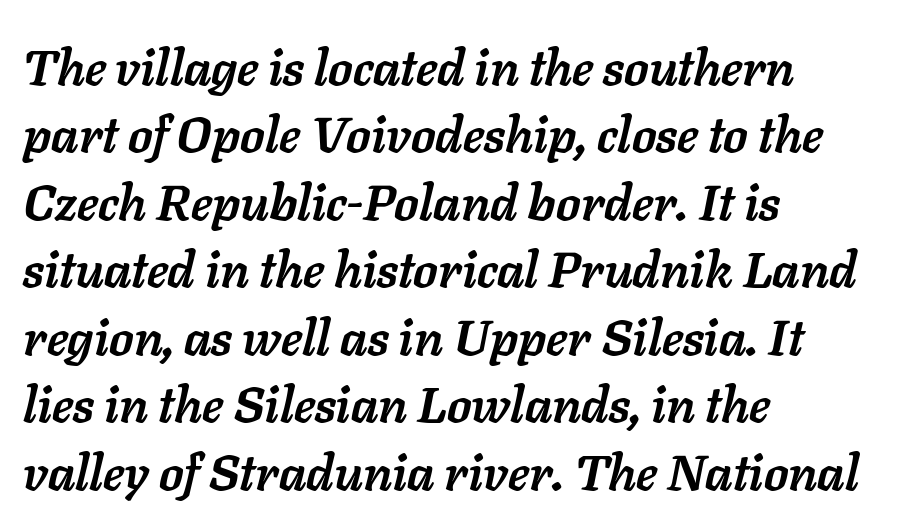
Q: Is the text bold? A: Yes.
Q: Is the text italic (slanted)? A: Yes, it leans right by about 11 degrees.
Q: Is the text underlined? A: No.
Q: How is the paragraph aligned? A: Left-aligned.
Q: Is the spacing between letters normal or unusually wide? A: Normal.
Q: Is the spacing between lines tight, normal or loose? A: Normal.
Q: Width (condensed, normal, or wide)? A: Normal.
Q: Stroke contrast? A: Low.
Q: x-height? A: Medium.
Q: Monospaced? A: No.
